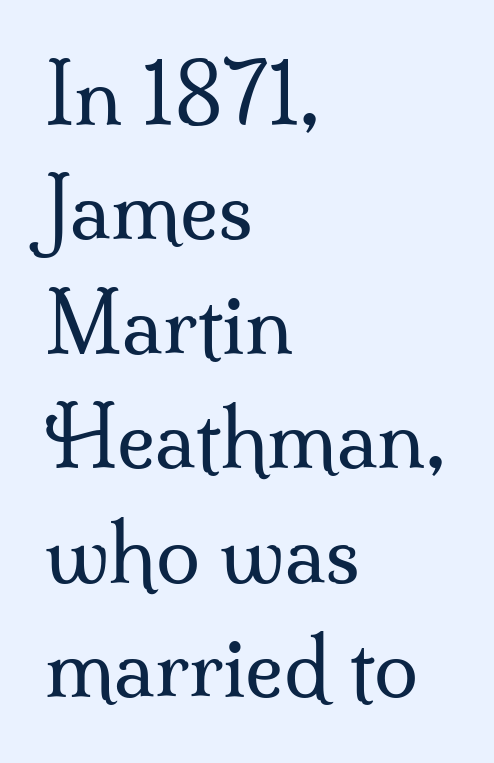
The image shows 80 px regular-weight serif type, upright; set left-aligned, normal line spacing (1.43x), normal letter spacing, not underlined; medium stroke contrast and a small x-height.
